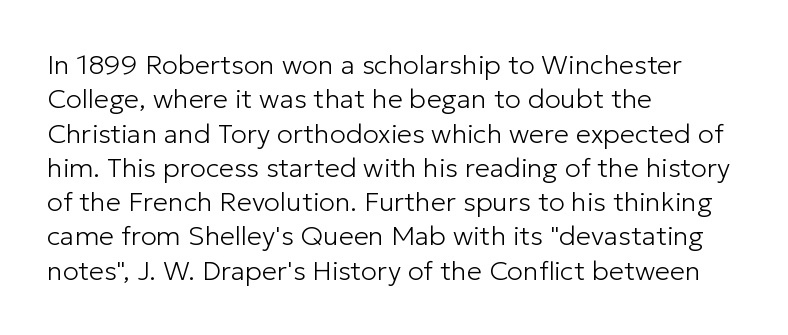
The image shows 27 px text type, upright; set left-aligned, normal line spacing (1.27x), normal letter spacing, not underlined.
